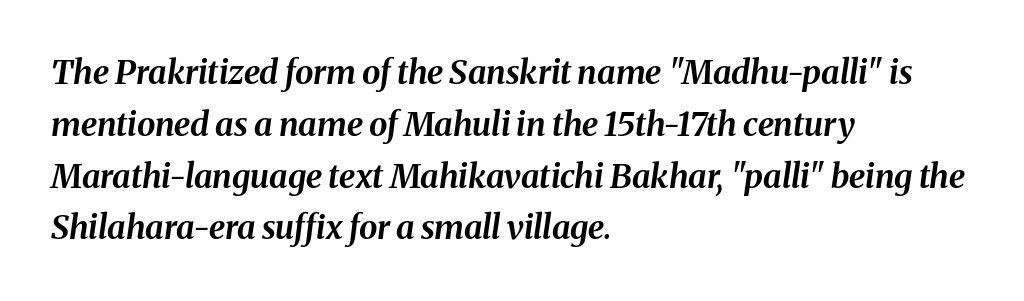
{"italic": "yes", "lean": "right", "slant_degrees": 8, "bold": "yes", "weight": "bold", "width": "normal", "stroke_contrast": "medium", "x_height": "medium", "monospaced": "no", "underline": "no", "align": "left", "line_spacing": "normal", "line_spacing_ratio": 1.57, "letter_spacing": "normal", "letter_spacing_em": 0.0, "glyph_px": 33}
